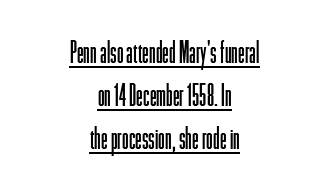
The image shows 30 px light, condensed sans-serif type, upright; set centered, normal line spacing (1.43x), normal letter spacing, underlined; low stroke contrast and a medium x-height.
